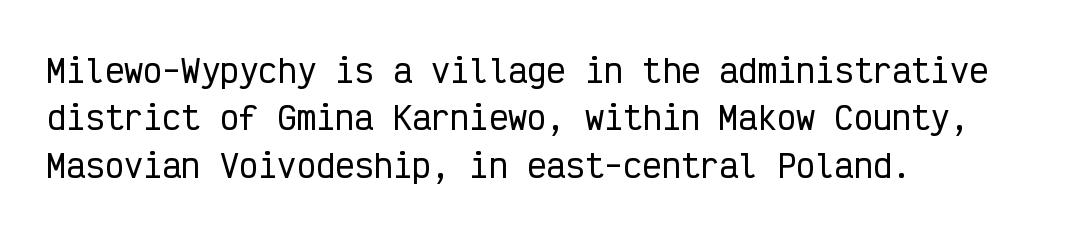
The image shows 32 px condensed sans-serif type, upright, monospaced; set left-aligned, normal line spacing (1.48x), normal letter spacing, not underlined; low stroke contrast and a medium x-height.
